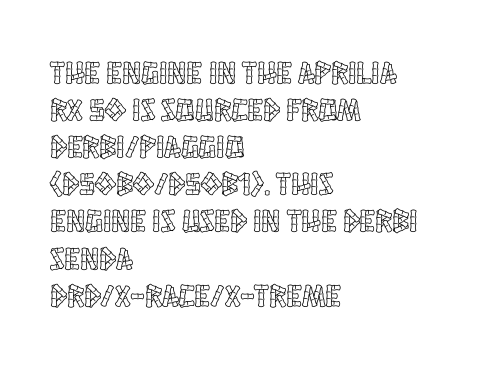
Q: Is the text italic (slanted)? A: No, it is upright.
Q: Is the text underlined? A: No.
Q: How is the paragraph aligned? A: Left-aligned.
Q: Is the spacing between letters normal or unusually wide? A: Normal.
Q: Width (condensed, normal, or wide)? A: Condensed.
Q: x-height? A: Large.
Q: Monospaced? A: No.
